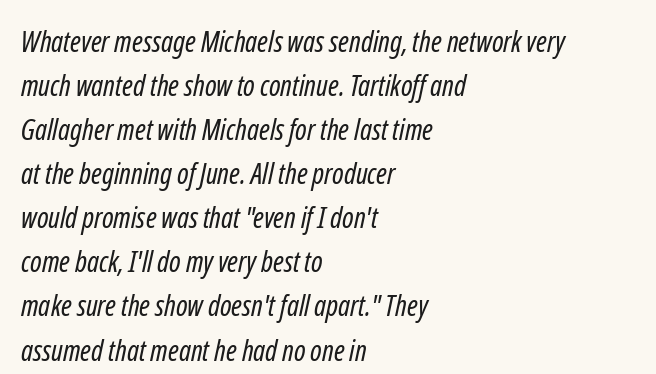
Q: Is the text bold? A: No.
Q: Is the typeface a serif or a sans-serif typeface? A: Sans-serif.
Q: Is the text underlined? A: No.
Q: How is the paragraph aligned? A: Left-aligned.
Q: Is the spacing between letters normal or unusually wide? A: Normal.
Q: Is the spacing between lines tight, normal or loose? A: Normal.
Q: Width (condensed, normal, or wide)? A: Condensed.
Q: Stroke contrast? A: Low.
Q: x-height? A: Medium.
Q: Monospaced? A: No.
